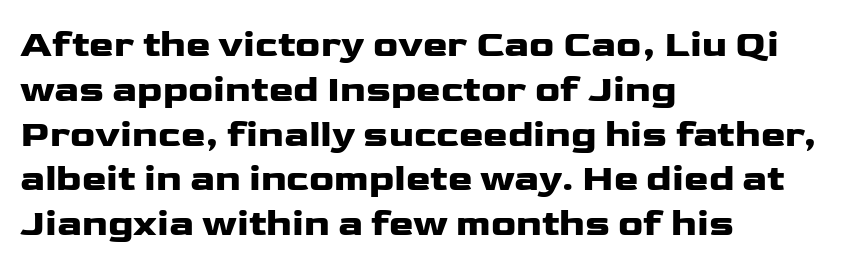
Q: Is the text italic (slanted)? A: No, it is upright.
Q: Is the typeface a serif or a sans-serif typeface? A: Sans-serif.
Q: Is the text underlined? A: No.
Q: How is the paragraph aligned? A: Left-aligned.
Q: Is the spacing between letters normal or unusually wide? A: Normal.
Q: Width (condensed, normal, or wide)? A: Wide.
Q: Stroke contrast? A: Low.
Q: x-height? A: Medium.
Q: Monospaced? A: No.
